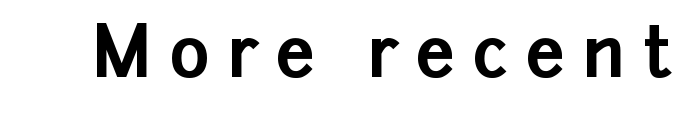
Does the type have serifs? No, each stem ends abruptly. Note the varied advance widths — an 'i' is clearly narrower than an 'm'. Nobody drew a line under any word here. Summary of weight: heavy, a full bold.
